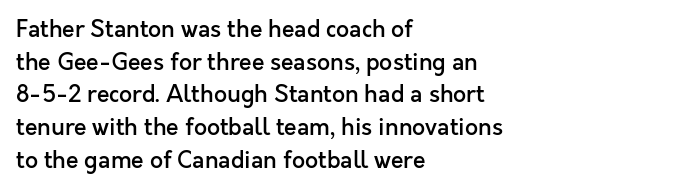
A classic flush-left, rag-right setting is used for this passage. Inter-character spacing is left at the font's built-in metrics. Notice how descenders clear the ascenders below comfortably — that's standard leading. Stroke thickness is moderately raised; the sample reads as semibold. Quick note: underline off.
